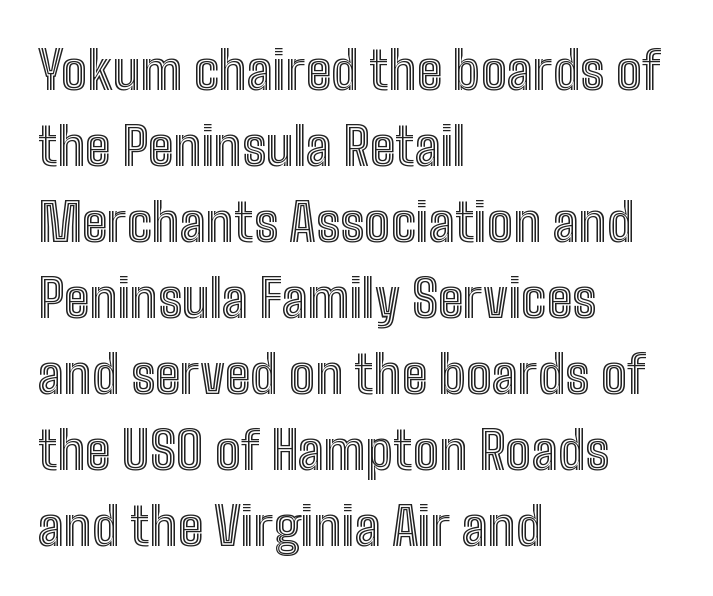
Q: Is the text italic (slanted)? A: No, it is upright.
Q: Is the text underlined? A: No.
Q: How is the paragraph aligned? A: Left-aligned.
Q: Is the spacing between letters normal or unusually wide? A: Normal.
Q: Is the spacing between lines tight, normal or loose? A: Normal.
Q: Width (condensed, normal, or wide)? A: Condensed.
Q: x-height? A: Medium.
Q: Monospaced? A: No.
